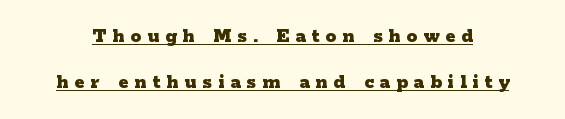
These lines carry a lot of weight — the face is fully bold. A typesetter would mark this as roman, not italic. Compared with undecorated copy, this sample adds a rule below the words. A typesetter would call this heavily tracked-out type. You could fit nearly another row in the gap between these rows.
